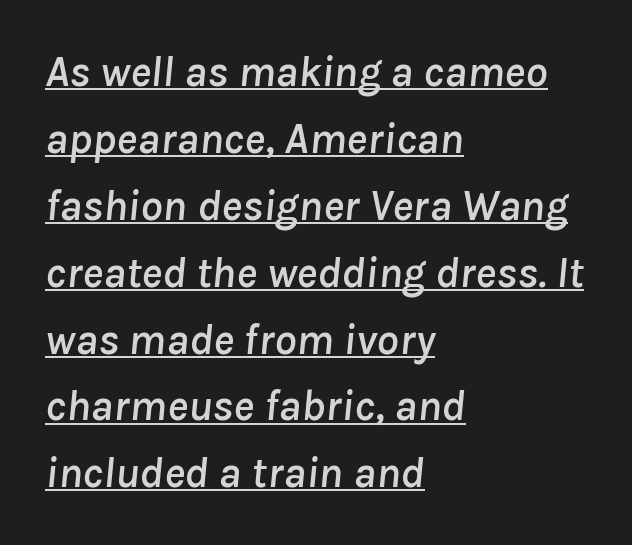
The ragged edge is on the right, which tells us the setting is flush left. Compared with undecorated copy, this sample adds a rule below the words. The designer left line spacing at the default. These lines are rendered in a variable-pitch font. Observe the ordinary spacing: letters are neighbours, not strangers.
